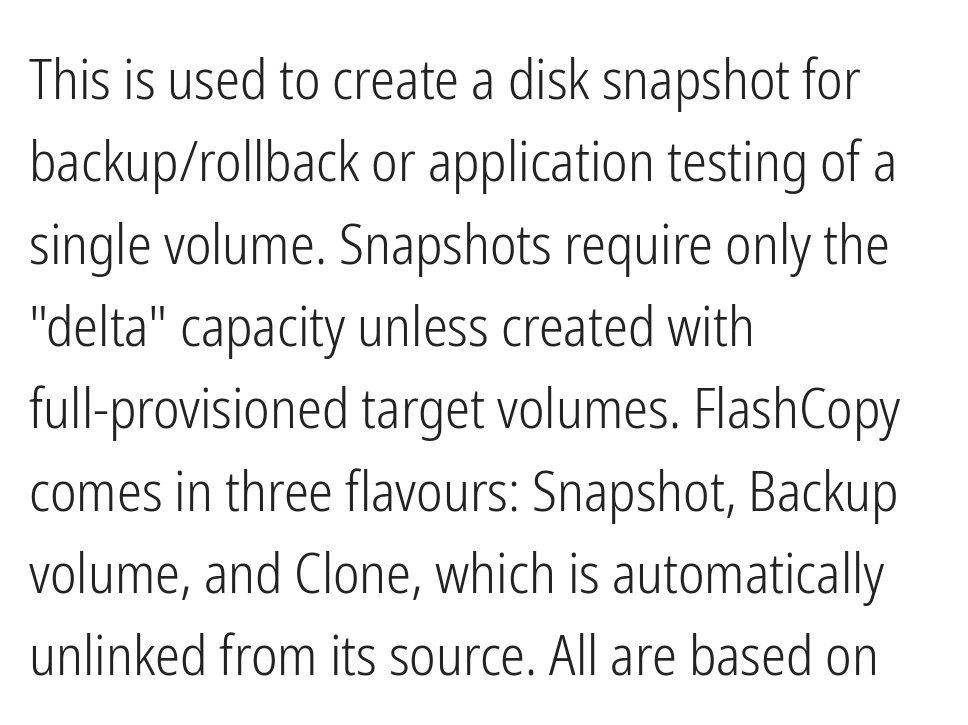
Q: Is the text bold? A: No.
Q: Is the text italic (slanted)? A: No, it is upright.
Q: Is the typeface a serif or a sans-serif typeface? A: Sans-serif.
Q: Is the text underlined? A: No.
Q: How is the paragraph aligned? A: Left-aligned.
Q: Is the spacing between letters normal or unusually wide? A: Normal.
Q: Is the spacing between lines tight, normal or loose? A: Normal.
Q: Width (condensed, normal, or wide)? A: Condensed.
Q: Stroke contrast? A: Low.
Q: x-height? A: Medium.
Q: Monospaced? A: No.
